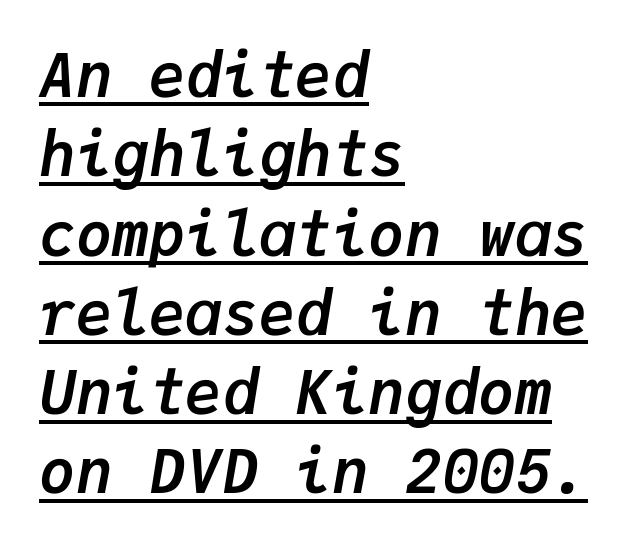
Is the type slanted? Yes — the strokes lean at a clear angle. A typesetter would call this monospace, since all characters share one set width. Set as a true bold cut, around the 700 mark. The typesetter has applied underlining to the passage shown. Teacher's note: observe the even left margin — that is flush-left alignment.
